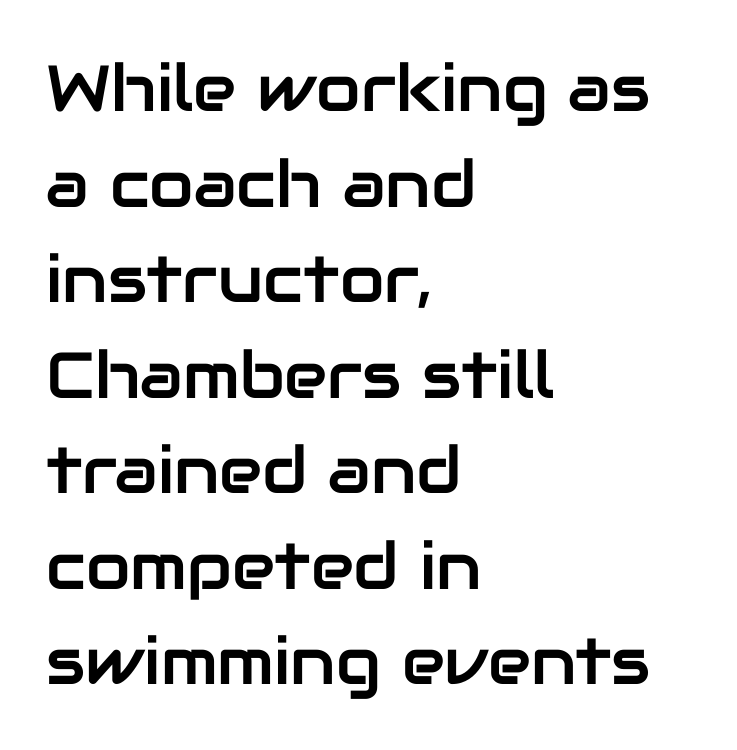
{"serif": "no", "italic": "no", "width": "normal", "stroke_contrast": "low", "x_height": "medium", "monospaced": "no", "underline": "no", "align": "left", "line_spacing": "normal", "line_spacing_ratio": 1.47, "letter_spacing": "normal", "letter_spacing_em": 0.0, "glyph_px": 65}
